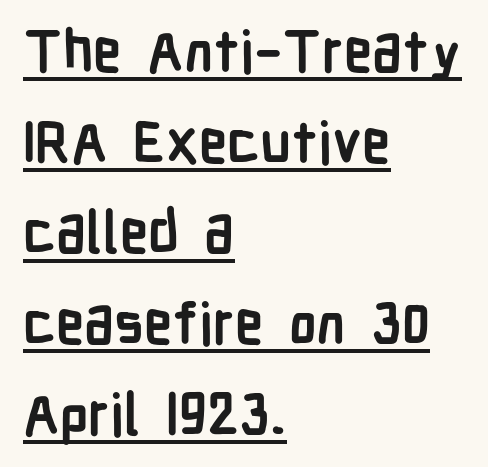
A sans-serif font was chosen for this passage. Baseline-to-baseline distance is the conventional proportion of letter height. The specimen includes a rule beneath the text block's lines. Here the designer chose a conventional face with non-uniform glyph widths. The setting favours the left margin, as ordinary paragraphs usually do. Tracking value appears to be zero — textbook default spacing.
